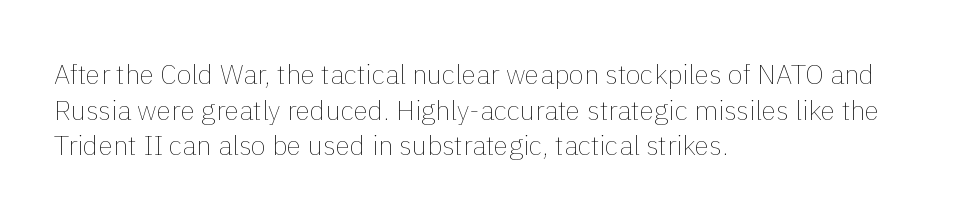
Q: Is the text bold? A: No.
Q: Is the text italic (slanted)? A: No, it is upright.
Q: Is the text underlined? A: No.
Q: How is the paragraph aligned? A: Left-aligned.
Q: Is the spacing between letters normal or unusually wide? A: Normal.
Q: Is the spacing between lines tight, normal or loose? A: Normal.
